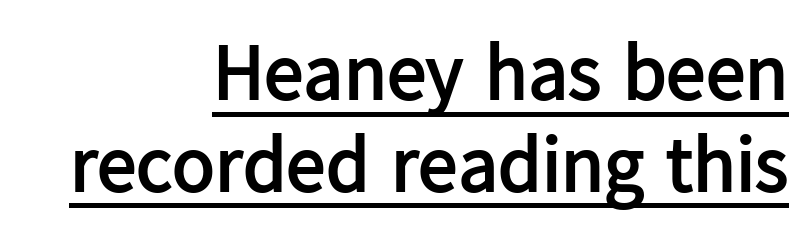
Designer's note — italics off, roman on. Line ends are locked; line starts wander. This is sans-serif lettering, the kind often seen on screens and signage. Note the varied advance widths — an 'i' is clearly narrower than an 'm'.
